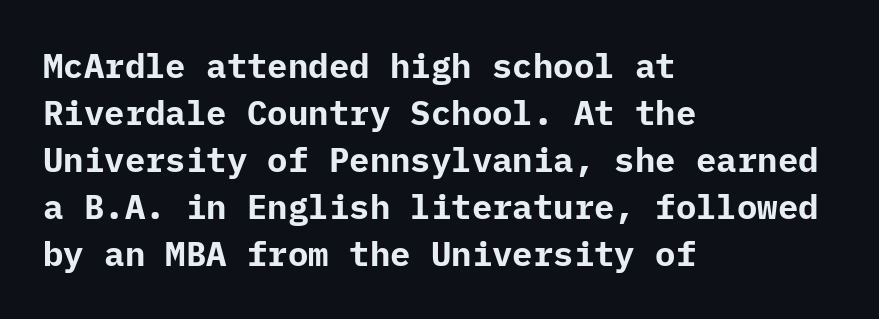
The image shows 34 px bold sans-serif type, upright; set left-aligned, normal line spacing (1.38x), normal letter spacing, not underlined; low stroke contrast and a medium x-height.
